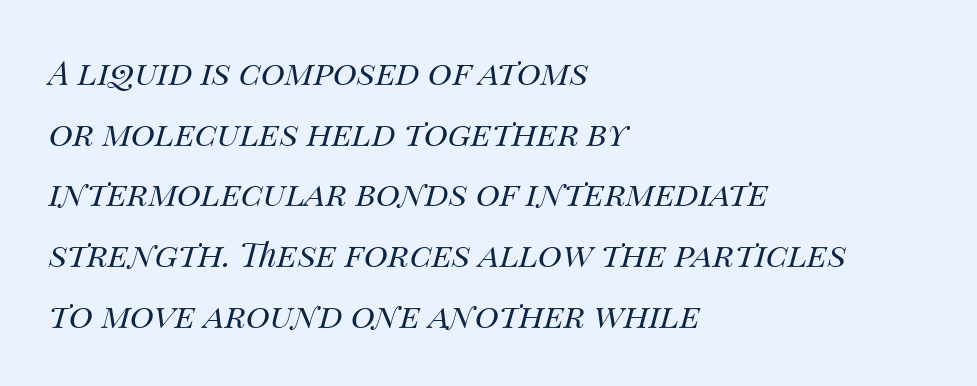
{"italic": "yes", "lean": "right", "slant_degrees": 14, "bold": "no", "weight": "regular", "width": "normal", "stroke_contrast": "medium", "x_height": "large", "monospaced": "no", "underline": "no", "align": "left", "line_spacing_ratio": 1.84, "letter_spacing": "normal", "letter_spacing_em": 0.0, "glyph_px": 33}
